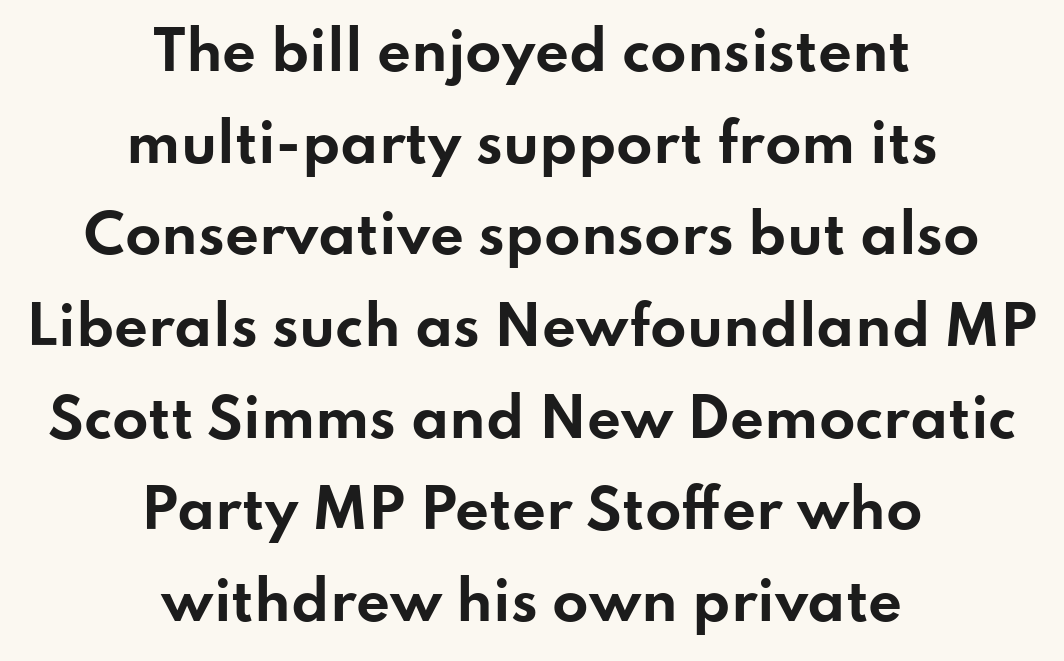
Centered paragraph, ragged on both sides. Note: no serifs on the glyphs. The foot of each line stays bare and open. Proportional: the letters do not fall into vertical columns.
